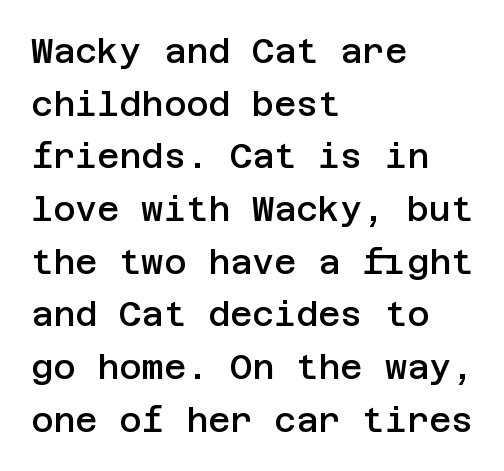
The characters display no serif detailing; their extremities are plain. Strokes here are thickened, but only to semibold level. The string is rendered with underlining switched off. Words appear dense and cohesive because spacing is normal. Teacher's note: observe the even left margin — that is flush-left alignment. Notice how the stems are strictly vertical — no italics here.
